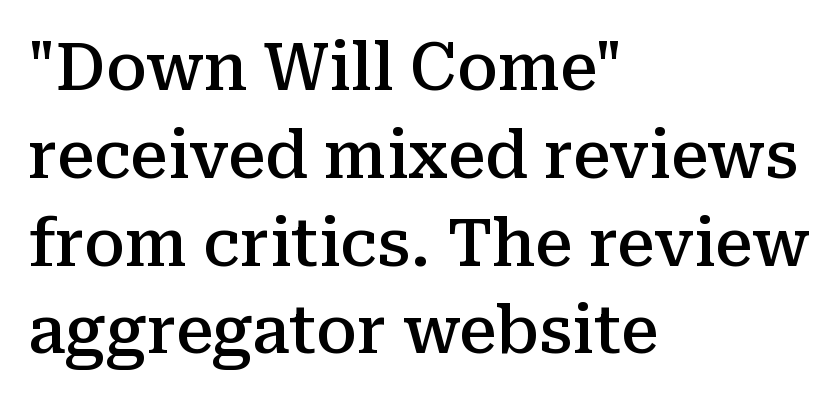
{"serif": "yes", "italic": "no", "bold": "semi", "weight": "semibold", "width": "normal", "stroke_contrast": "medium", "x_height": "medium", "monospaced": "no", "underline": "no", "align": "left", "line_spacing": "normal", "line_spacing_ratio": 1.33, "letter_spacing": "normal", "letter_spacing_em": 0.0, "glyph_px": 66}
